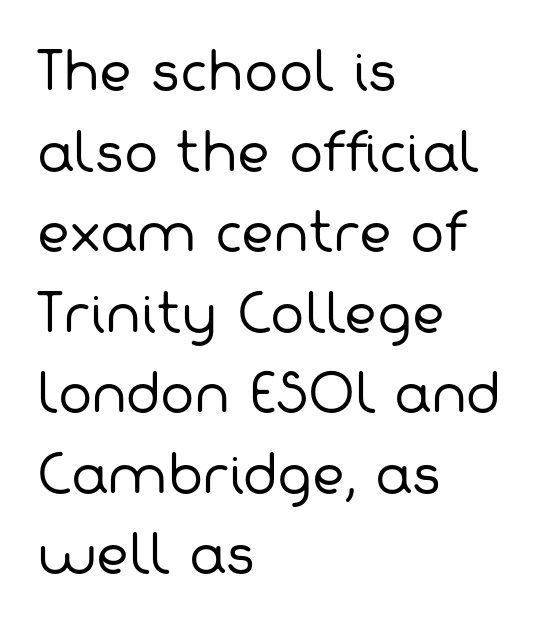
The letters look calm and open, with moderate or lighter stems. Is this a sans? Yes — the strokes have no serifs. A clean baseline with only descenders dipping below it. The passage shown stacks its lines at a standard gap.
